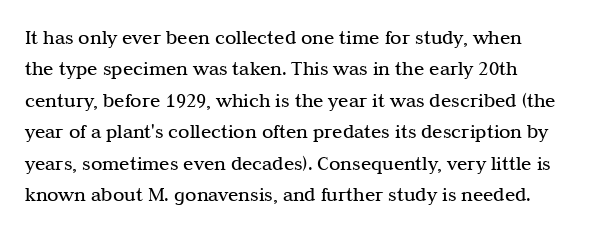
The image shows 21 px text type, upright; set normal line spacing (1.5x), normal letter spacing, not underlined.
